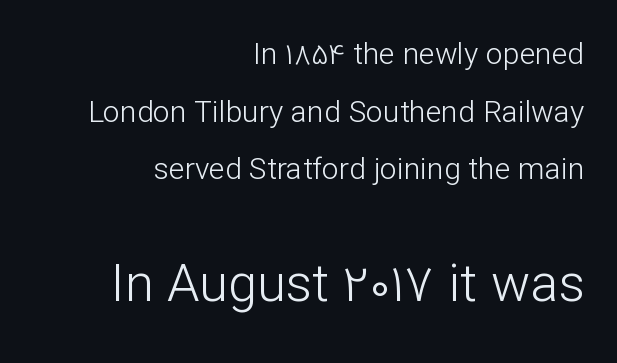
Q: Is the text bold? A: No.
Q: Is the text italic (slanted)? A: No, it is upright.
Q: Is the typeface a serif or a sans-serif typeface? A: Sans-serif.
Q: Is the text underlined? A: No.
Q: How is the paragraph aligned? A: Right-aligned.
Q: Is the spacing between letters normal or unusually wide? A: Normal.
Q: Is the spacing between lines tight, normal or loose? A: Loose.
Q: Which block of text is set in a larger size, the first (top) or the second (bottom)? A: The second (bottom) one.
Q: Width (condensed, normal, or wide)? A: Normal.
Q: Stroke contrast? A: Low.
Q: x-height? A: Medium.
Q: Monospaced? A: No.
